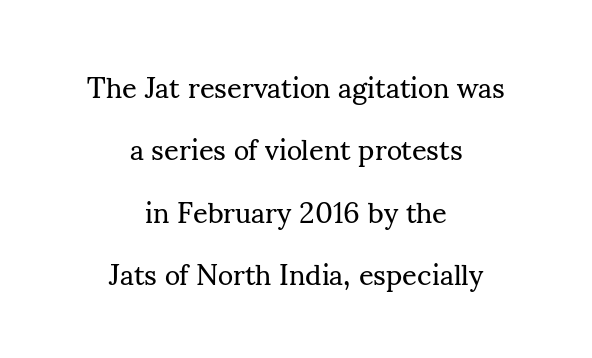
Q: Is the text bold? A: No.
Q: Is the text italic (slanted)? A: No, it is upright.
Q: Is the typeface a serif or a sans-serif typeface? A: Serif.
Q: Is the text underlined? A: No.
Q: How is the paragraph aligned? A: Centered.
Q: Is the spacing between letters normal or unusually wide? A: Normal.
Q: Is the spacing between lines tight, normal or loose? A: Loose.
Q: Width (condensed, normal, or wide)? A: Normal.
Q: Stroke contrast? A: Medium.
Q: x-height? A: Small.
Q: Monospaced? A: No.
